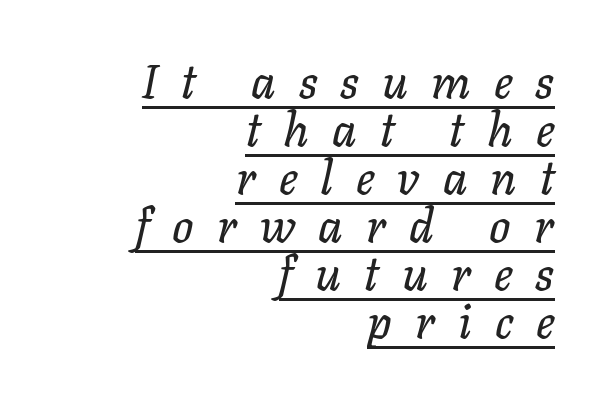
Italic: yes, the glyphs are oblique. This sample uses expanded letter spacing, leaving extra air between glyphs. A flush-right, rag-left setting is used for this passage. Compared with undecorated copy, this sample adds a rule below the words. If you measured baseline to baseline, you'd find a short distance. Looks like regular typesetting: each glyph gets only the width it needs.
